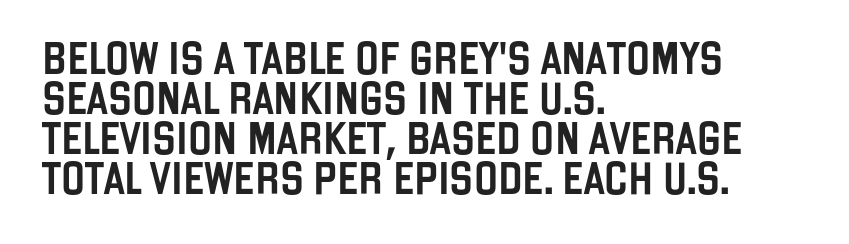
Compared with typical body copy, the letter spacing here is the same. The setting favours the left margin, as ordinary paragraphs usually do. Notice how descenders clear the ascenders below comfortably — that's standard leading. The lettering stays uniformly vertical, giving the passage a roman look. Has an underline been added? It has not. The glyphs in this specimen are sans serif.
